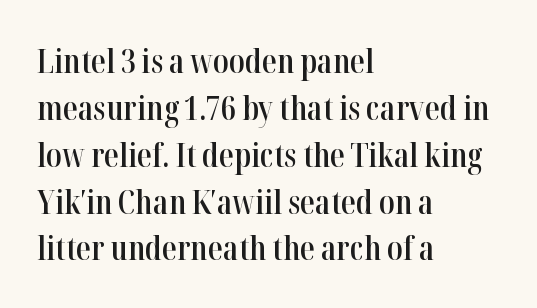
The image shows 33 px semibold, condensed serif type, upright; set left-aligned, normal line spacing (1.42x), normal letter spacing, not underlined; high stroke contrast and a medium x-height.
